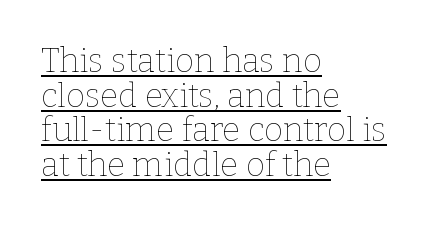
{"italic": "no", "bold": "no", "weight": "thin", "width": "normal", "stroke_contrast": "low", "x_height": "medium", "monospaced": "no", "underline": "yes", "align": "left", "line_spacing": "tight", "line_spacing_ratio": 1.05, "letter_spacing": "normal", "letter_spacing_em": 0.0, "glyph_px": 33}
